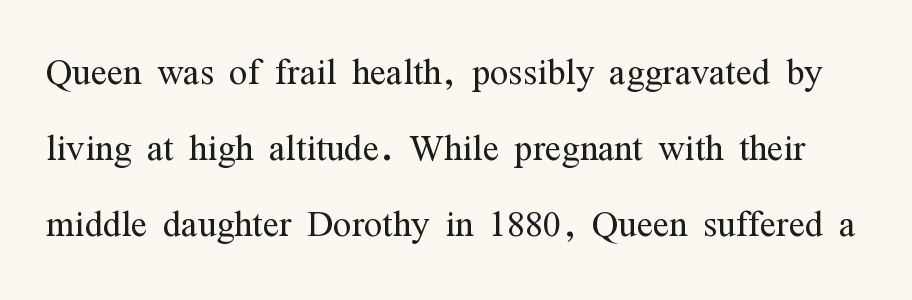
Q: Is the text bold? A: No.
Q: Is the text italic (slanted)? A: No, it is upright.
Q: Is the typeface a serif or a sans-serif typeface? A: Serif.
Q: Is the text underlined? A: No.
Q: Is the spacing between letters normal or unusually wide? A: Normal.
Q: Is the spacing between lines tight, normal or loose? A: Normal.
Q: Width (condensed, normal, or wide)? A: Condensed.
Q: Stroke contrast? A: Medium.
Q: x-height? A: Medium.
Q: Monospaced? A: No.
